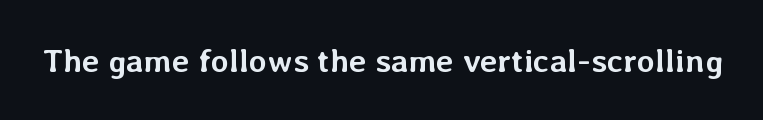
The image shows 33 px semibold type, upright; set normal letter spacing, not underlined; low stroke contrast and a medium x-height.
